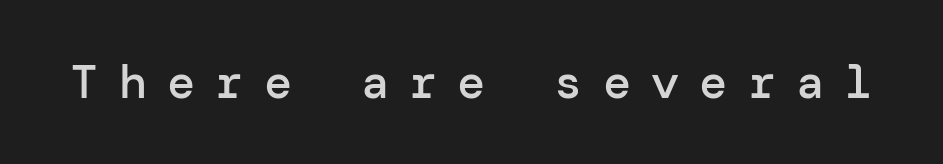
The image shows 47 px semibold sans-serif type, upright; set unusually wide letter spacing (+0.43 em), not underlined; low stroke contrast and a medium x-height.
